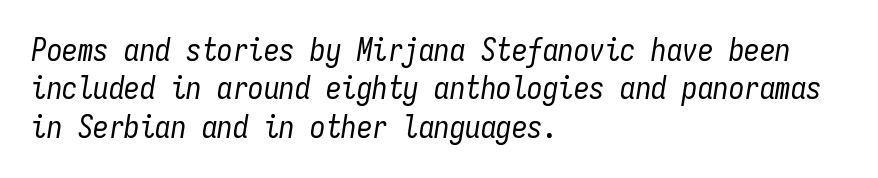
The image shows 31 px regular-weight, condensed type, italic (leaning right), monospaced; set left-aligned, line spacing 1.24x, normal letter spacing, not underlined; low stroke contrast and a medium x-height.
